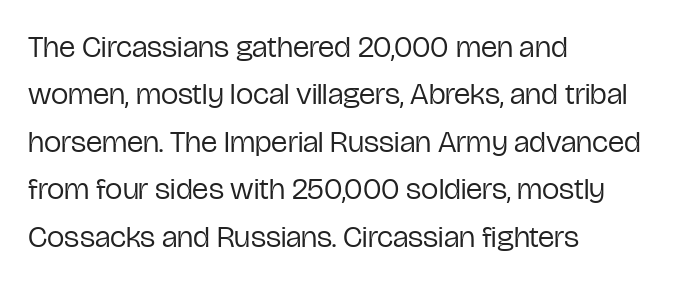
The type family on display is of the sans-serif kind. Decoration check: the copy has no underline. Baseline-to-baseline distance is the conventional proportion of letter height. Stroke mass is kept to a normal reading level or below. Horizontally, the lines are justified to the leading edge only. Proportional: the letters do not fall into vertical columns.
